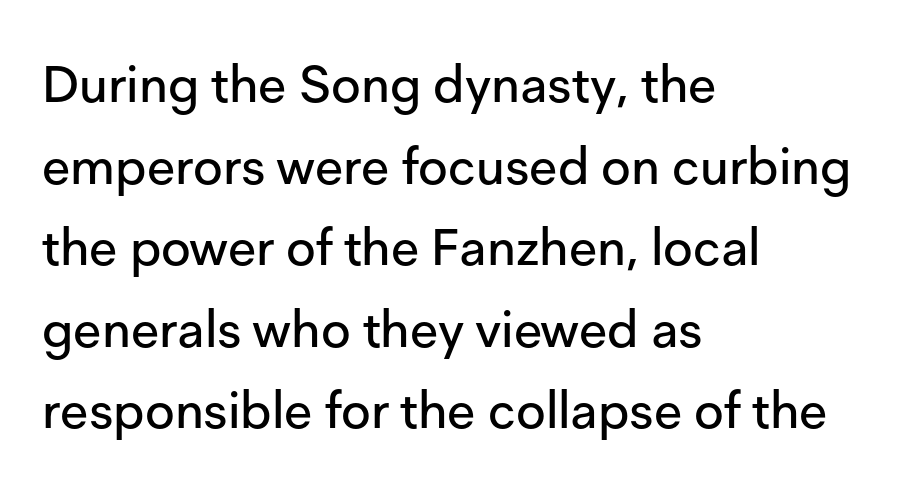
The image shows 51 px sans-serif type, upright; set left-aligned, normal line spacing (1.6x), normal letter spacing, not underlined; low stroke contrast and a medium x-height.
